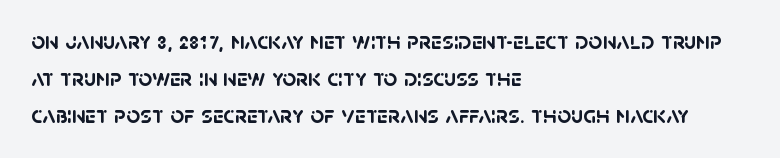
The image shows 24 px bold type; set left-aligned, normal line spacing (1.54x), normal letter spacing, not underlined.
